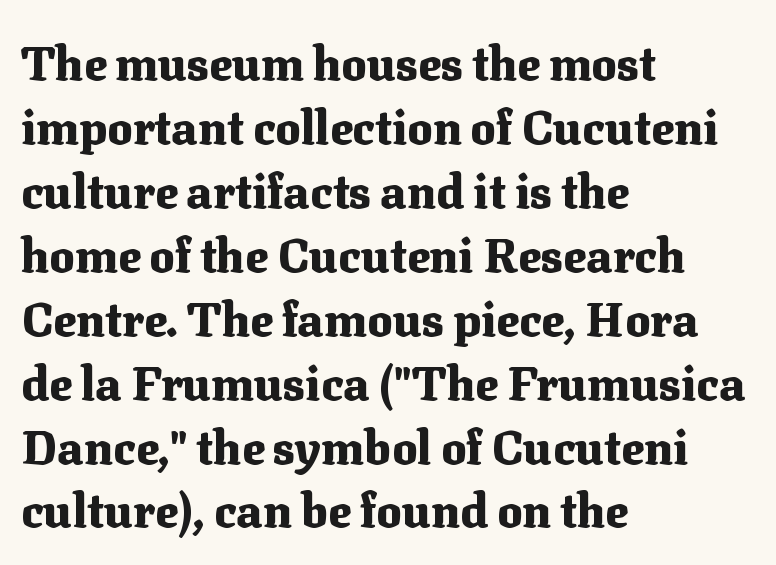
The image shows 47 px heavy serif type, upright; set left-aligned, normal line spacing (1.36x), normal letter spacing, not underlined; medium stroke contrast and a medium x-height.
